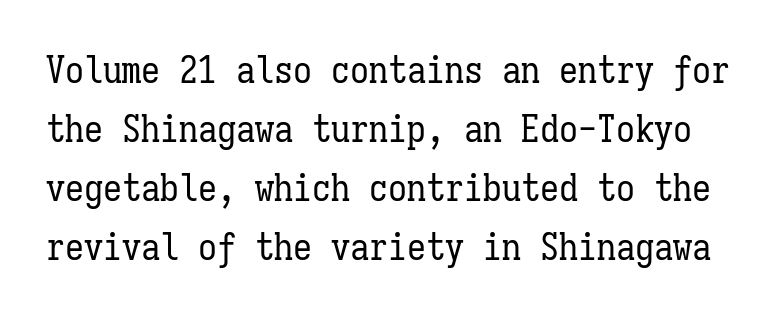
The image shows 38 px regular-weight, condensed type, upright, monospaced; set normal line spacing (1.55x), normal letter spacing, not underlined; low stroke contrast and a medium x-height.
